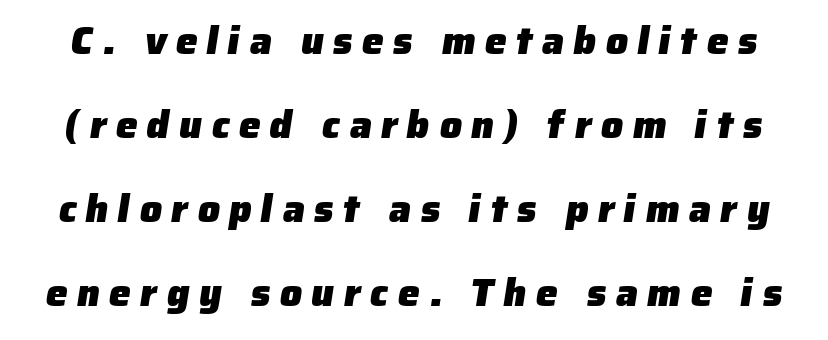
The image shows 39 px heavy sans-serif type; set loose line spacing (2.15x), unusually wide letter spacing (+0.24 em), not underlined; low stroke contrast and a medium x-height.
